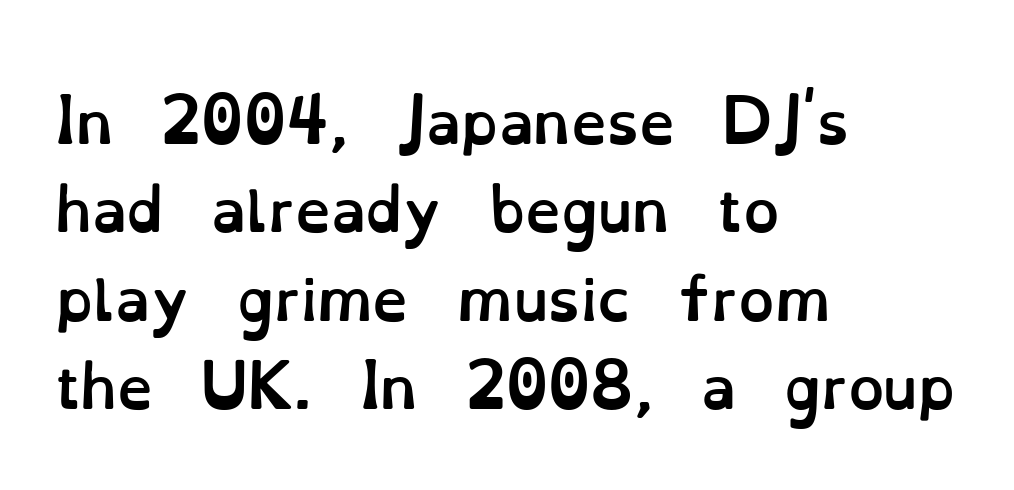
Q: Is the text bold? A: Yes.
Q: Is the text italic (slanted)? A: No, it is upright.
Q: Is the text underlined? A: No.
Q: How is the paragraph aligned? A: Left-aligned.
Q: Is the spacing between letters normal or unusually wide? A: Normal.
Q: Is the spacing between lines tight, normal or loose? A: Normal.
Q: Width (condensed, normal, or wide)? A: Normal.
Q: Stroke contrast? A: Low.
Q: x-height? A: Small.
Q: Monospaced? A: No.
